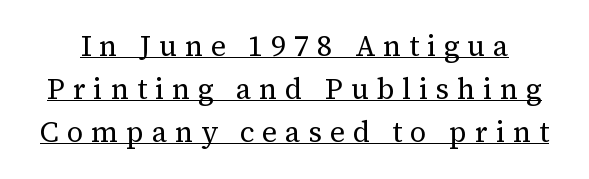
The type family on display is of the serif kind. Do the characters align in a grid? No, the font is proportional. Glyph-to-glyph distance is far greater than everyday printed text. This sample uses an upright cut, with every glyph sitting square on the baseline. A normal amount of white space separates one row of letters from the next.
